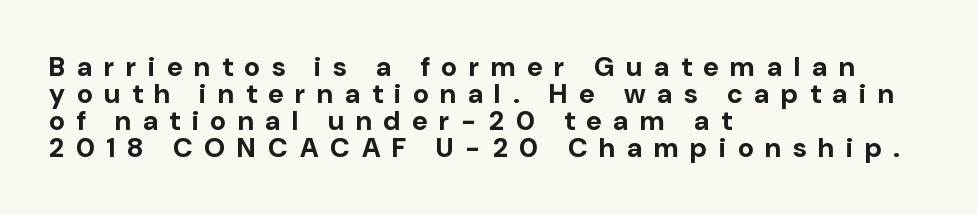
The image shows 27 px bold type, upright; set left-aligned, tight line spacing (1.0x), unusually wide letter spacing (+0.44 em), not underlined.
